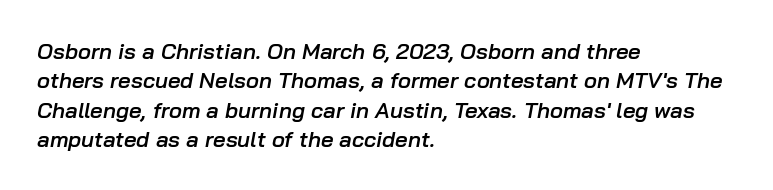
Students, this is semibold: more ink than regular, less than bold. In terms of leading, this rendering sits right in the middle. A classic flush-left, rag-right setting is used for this passage. Tracking value appears to be zero — textbook default spacing.
